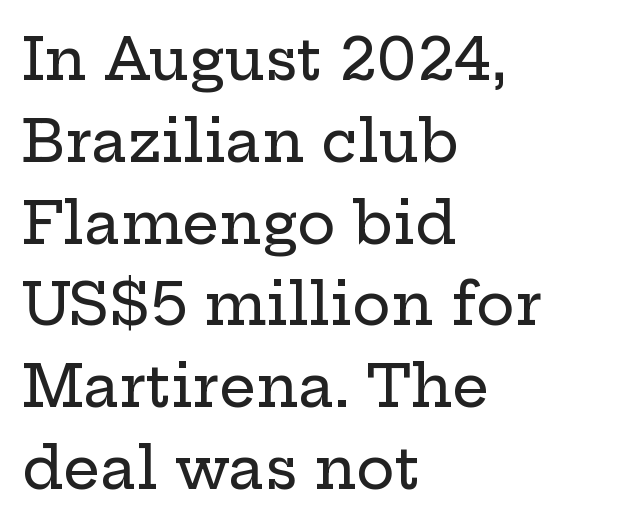
The typesetter chose a ragged-right arrangement here. Compared with typical paragraphs, the rows here are spaced about the same. A typesetter would call this proportional, since set widths differ per character. You can tell from the footed stems that serif type was used. Unlike italic type, these characters show no tilt at all.
